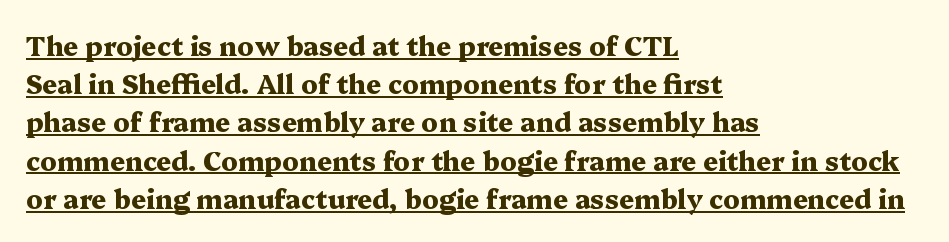
Q: Is the text bold? A: Yes.
Q: Is the text italic (slanted)? A: No, it is upright.
Q: Is the text underlined? A: Yes.
Q: How is the paragraph aligned? A: Left-aligned.
Q: Is the spacing between letters normal or unusually wide? A: Normal.
Q: Is the spacing between lines tight, normal or loose? A: Normal.
